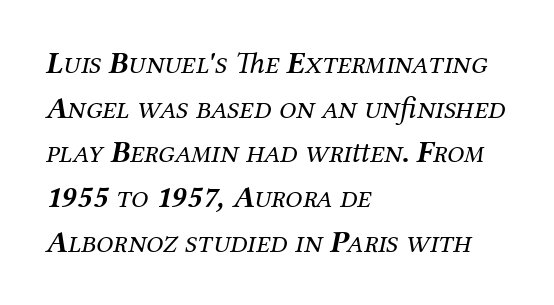
{"serif": "yes", "italic": "yes", "lean": "right", "slant_degrees": 12, "bold": "no", "weight": "regular", "width": "normal", "stroke_contrast": "medium", "x_height": "medium", "monospaced": "no", "underline": "no", "align": "left", "line_spacing": "normal", "line_spacing_ratio": 1.44, "letter_spacing": "normal", "letter_spacing_em": 0.0, "glyph_px": 31}
